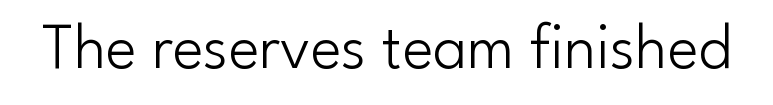
The image shows 65 px light sans-serif type, upright; set normal letter spacing, not underlined; low stroke contrast and a small x-height.
